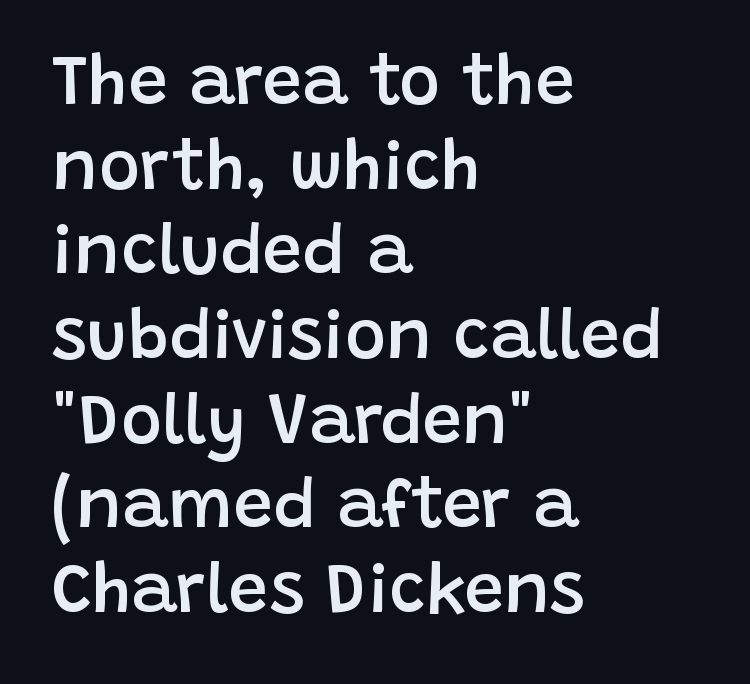
{"serif": "no", "italic": "no", "bold": "semi", "weight": "semibold", "width": "normal", "stroke_contrast": "low", "x_height": "large", "monospaced": "no", "underline": "no", "align": "left", "line_spacing_ratio": 1.21, "letter_spacing": "normal", "letter_spacing_em": 0.0, "glyph_px": 70}
